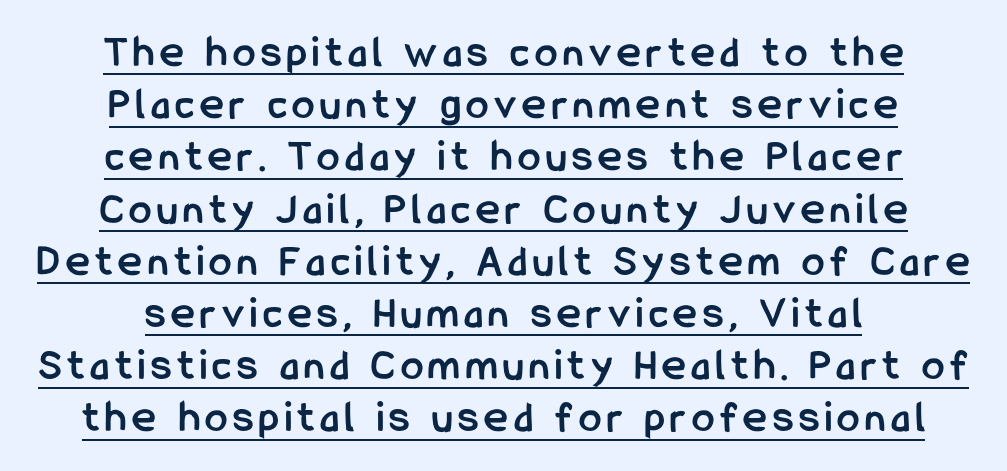
Q: Is the text bold? A: Yes.
Q: Is the text italic (slanted)? A: No, it is upright.
Q: Is the typeface a serif or a sans-serif typeface? A: Sans-serif.
Q: Is the text underlined? A: Yes.
Q: How is the paragraph aligned? A: Centered.
Q: Width (condensed, normal, or wide)? A: Condensed.
Q: Stroke contrast? A: Low.
Q: x-height? A: Medium.
Q: Monospaced? A: No.
